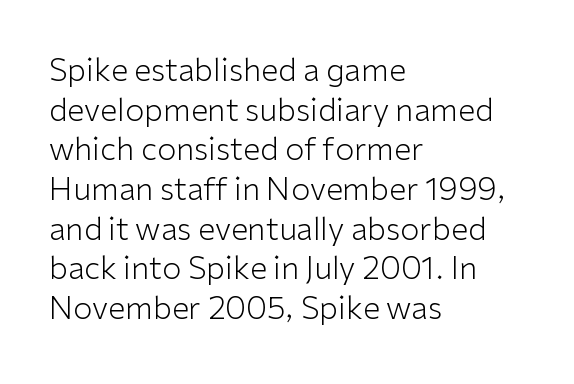
{"serif": "no", "italic": "no", "bold": "no", "weight": "light", "width": "normal", "stroke_contrast": "low", "x_height": "medium", "monospaced": "no", "underline": "no", "align": "left", "line_spacing": "normal", "line_spacing_ratio": 1.28, "letter_spacing": "normal", "letter_spacing_em": 0.0, "glyph_px": 31}
